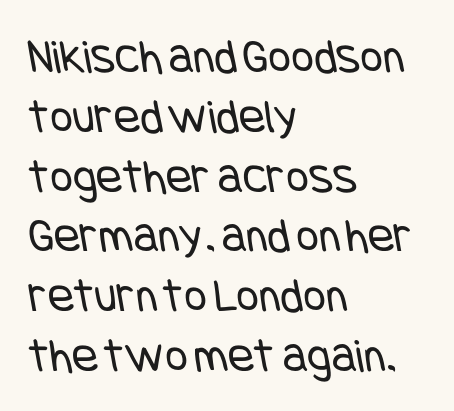
Q: Is the text bold? A: No.
Q: Is the typeface a serif or a sans-serif typeface? A: Sans-serif.
Q: Is the text underlined? A: No.
Q: How is the paragraph aligned? A: Left-aligned.
Q: Is the spacing between letters normal or unusually wide? A: Normal.
Q: Width (condensed, normal, or wide)? A: Condensed.
Q: Stroke contrast? A: Low.
Q: x-height? A: Large.
